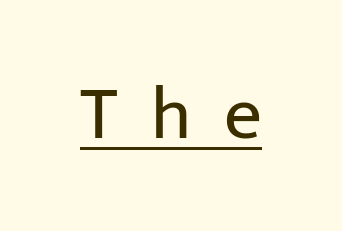
{"serif": "no", "italic": "no", "bold": "no", "weight": "regular", "width": "normal", "stroke_contrast": "low", "x_height": "medium", "monospaced": "no", "underline": "yes", "letter_spacing": "wide", "letter_spacing_em": 0.44, "glyph_px": 75}
